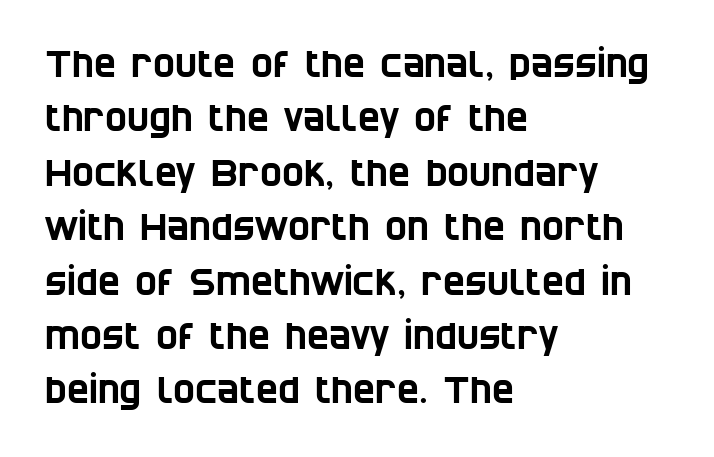
{"serif": "no", "width": "condensed", "stroke_contrast": "low", "x_height": "large", "monospaced": "no", "underline": "no", "align": "left", "line_spacing": "normal", "line_spacing_ratio": 1.47, "letter_spacing": "normal", "letter_spacing_em": 0.0, "glyph_px": 37}
